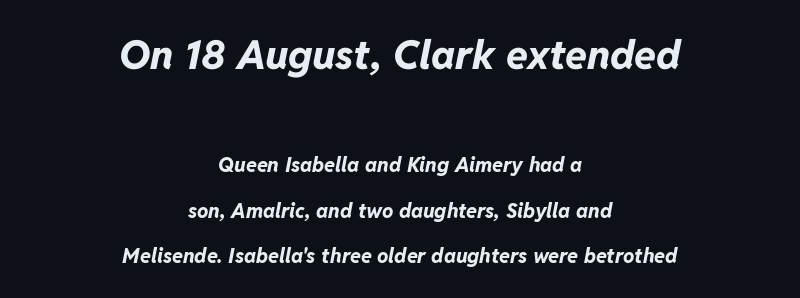
{"italic": "yes", "lean": "right", "slant_degrees": 11, "bold": "yes", "weight": "bold", "width": "normal", "stroke_contrast": "low", "x_height": "medium", "monospaced": "no", "underline": "no", "align": "center", "line_spacing": "loose", "line_spacing_ratio": 2.28, "letter_spacing": "normal", "letter_spacing_em": 0.0, "larger_block": "first", "size_ratio": 2.0, "glyph_px": 40}
